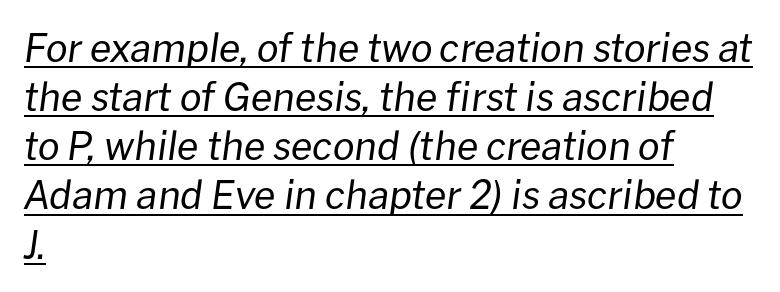
Q: Is the text bold? A: No.
Q: Is the text italic (slanted)? A: Yes, it leans right by about 8 degrees.
Q: Is the text underlined? A: Yes.
Q: How is the paragraph aligned? A: Left-aligned.
Q: Is the spacing between letters normal or unusually wide? A: Normal.
Q: Is the spacing between lines tight, normal or loose? A: Normal.
Q: Width (condensed, normal, or wide)? A: Normal.
Q: Stroke contrast? A: Low.
Q: x-height? A: Medium.
Q: Monospaced? A: No.
